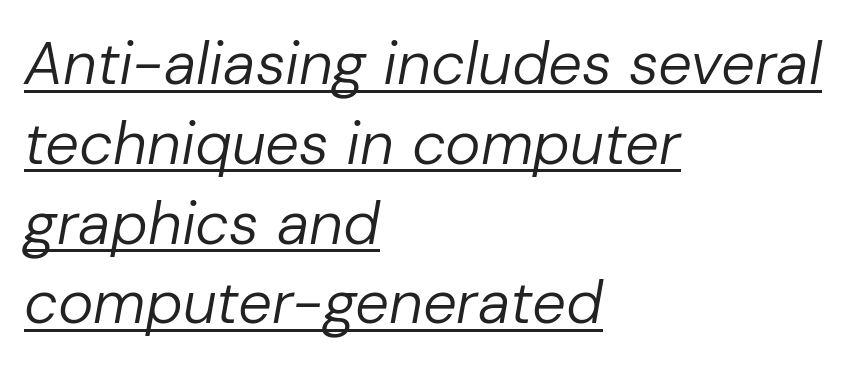
Q: Is the text bold? A: No.
Q: Is the text italic (slanted)? A: Yes, it leans right by about 10 degrees.
Q: Is the text underlined? A: Yes.
Q: How is the paragraph aligned? A: Left-aligned.
Q: Is the spacing between letters normal or unusually wide? A: Normal.
Q: Is the spacing between lines tight, normal or loose? A: Normal.
Q: Width (condensed, normal, or wide)? A: Normal.
Q: Stroke contrast? A: Low.
Q: x-height? A: Medium.
Q: Monospaced? A: No.
